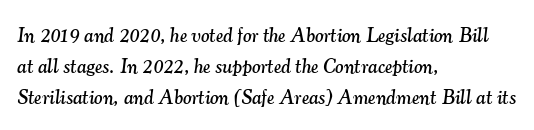
The image shows 20 px text type, italic (leaning right); set left-aligned, normal line spacing (1.55x), normal letter spacing, not underlined.
